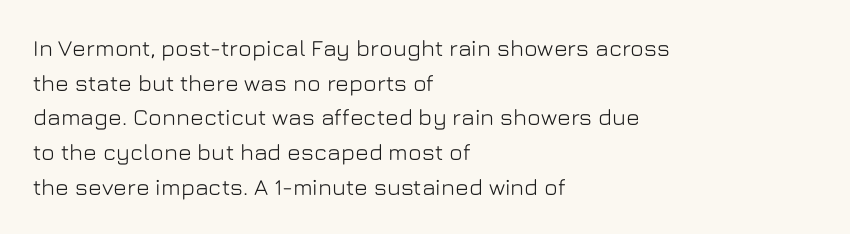
{"italic": "no", "underline": "no", "align": "left", "line_spacing": "normal", "line_spacing_ratio": 1.51, "letter_spacing": "normal", "letter_spacing_em": 0.0, "glyph_px": 23}
